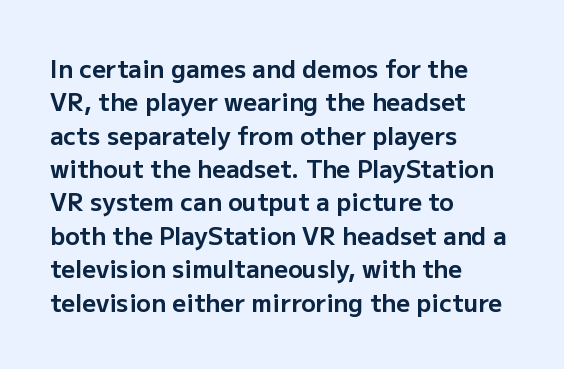
{"italic": "no", "bold": "yes", "underline": "no", "align": "left", "line_spacing": "normal", "line_spacing_ratio": 1.39, "letter_spacing": "normal", "letter_spacing_em": 0.0, "glyph_px": 24}
